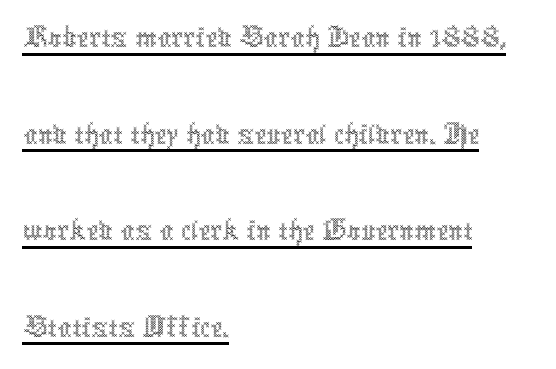
{"italic": "no", "bold": "no", "weight": "thin", "width": "condensed", "x_height": "medium", "monospaced": "no", "underline": "yes", "align": "left", "line_spacing": "normal", "line_spacing_ratio": 1.42, "letter_spacing": "normal", "letter_spacing_em": 0.0, "glyph_px": 68}
